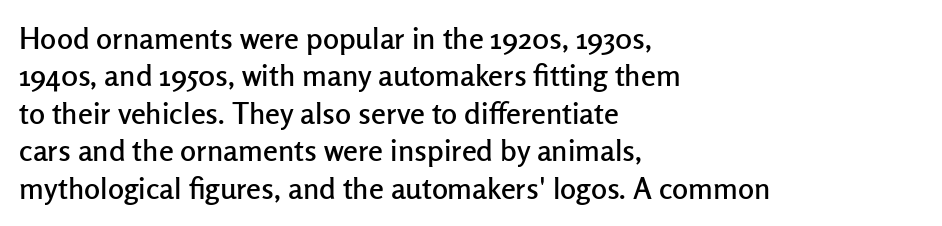
One-word summary of the alignment: left. You can tell it's not italic because the verticals are truly vertical. Bare-footed words on every line. This rendering employs a face without finishing strokes, i.e., a sans-serif. Compared with typical paragraphs, the rows here are spaced about the same. The line texture is even and compact thanks to regular tracking.
